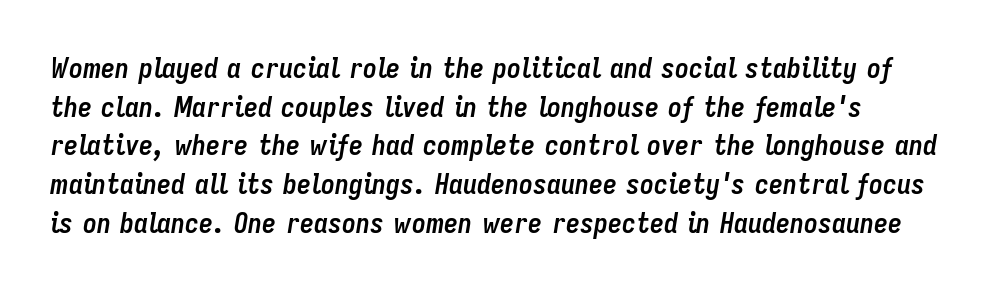
The image shows 28 px semibold, condensed type, italic (leaning right); set normal line spacing (1.38x), normal letter spacing, not underlined; low stroke contrast and a medium x-height.
